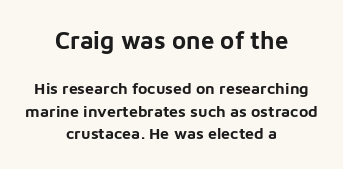
The image shows 24 px bold type, upright; set centered, normal line spacing (1.41x), normal letter spacing, not underlined; the first (top) block is 1.5x larger.
